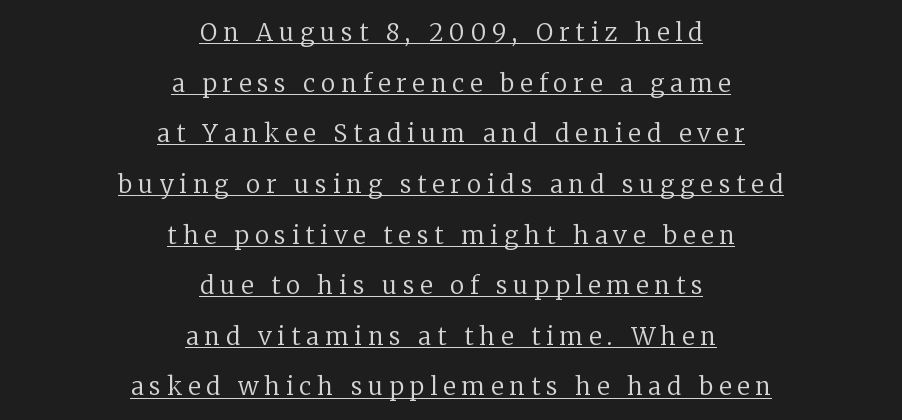
Q: Is the text bold? A: No.
Q: Is the text italic (slanted)? A: No, it is upright.
Q: Is the text underlined? A: Yes.
Q: How is the paragraph aligned? A: Centered.
Q: Is the spacing between letters normal or unusually wide? A: Unusually wide.
Q: Is the spacing between lines tight, normal or loose? A: Loose.
